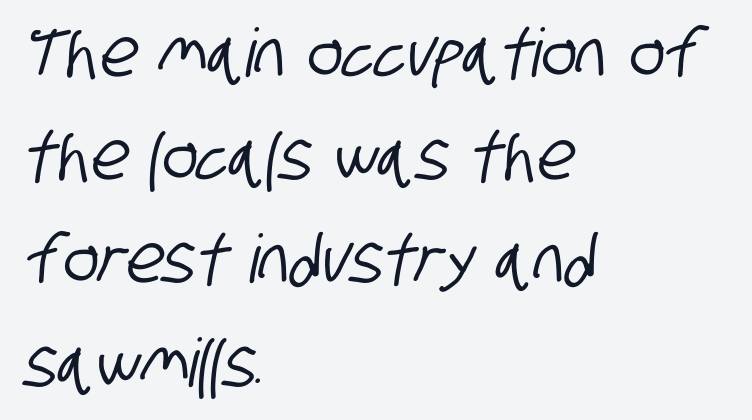
Q: Is the typeface a serif or a sans-serif typeface? A: Sans-serif.
Q: Is the text underlined? A: No.
Q: How is the paragraph aligned? A: Left-aligned.
Q: Is the spacing between letters normal or unusually wide? A: Normal.
Q: Is the spacing between lines tight, normal or loose? A: Normal.
Q: Width (condensed, normal, or wide)? A: Condensed.
Q: Stroke contrast? A: Low.
Q: x-height? A: Large.
Q: Monospaced? A: No.
